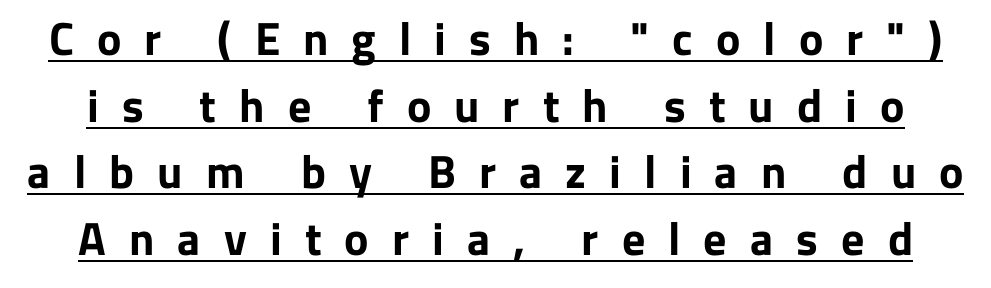
{"serif": "no", "italic": "no", "bold": "yes", "weight": "bold", "width": "normal", "stroke_contrast": "low", "x_height": "medium", "monospaced": "no", "underline": "yes", "line_spacing": "normal", "line_spacing_ratio": 1.45, "letter_spacing": "wide", "letter_spacing_em": 0.5, "glyph_px": 46}
